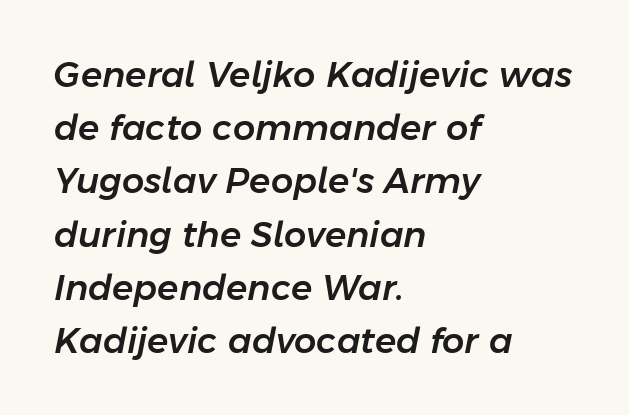
{"italic": "yes", "lean": "right", "slant_degrees": 11, "width": "normal", "stroke_contrast": "low", "x_height": "medium", "monospaced": "no", "underline": "no", "align": "left", "line_spacing": "normal", "line_spacing_ratio": 1.52, "letter_spacing": "normal", "letter_spacing_em": 0.0, "glyph_px": 35}
